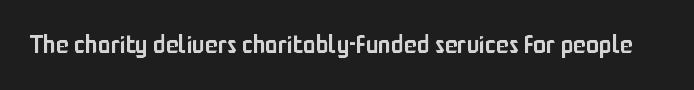
The image shows 26 px text type, upright; set normal letter spacing, not underlined.
